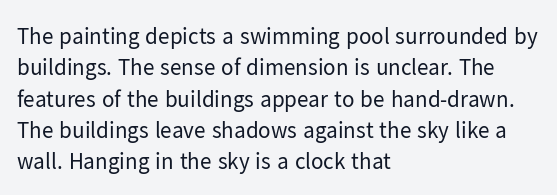
One glance says typical: line gaps are just what's usual. What stands out about the letter spacing? Nothing — it is the standard amount. This reads as an unemphasized weight, regular at the heaviest. The text block is weighted toward the left margin, trailing off unevenly rightward. Descender tails drop into unmarked territory. The specimen reads as upright at a glance.
